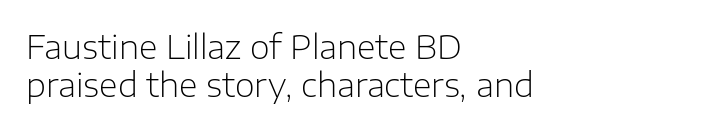
Proportional: the letters do not fall into vertical columns. The face used here is a sans, in the tradition of grotesques and geometrics. The letters stand straight up with perfectly vertical stems. No extra tracking has been applied to these lines. Nobody drew a line under any word here. This rendering uses left alignment, leaving the right contour irregular.
